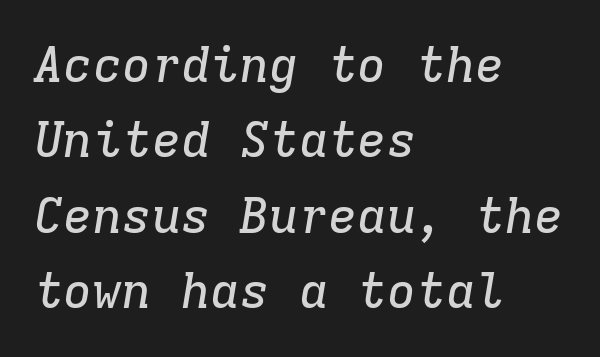
One glance says typical: line gaps are just what's usual. What stands out about the letter spacing? Nothing — it is the standard amount. If you drew a ruler down the left edge, every line would touch it. Posture: slanted. The designer went with a serif here, giving each stem small feet. Do the characters align in a grid? Yes, the font is monospaced.
